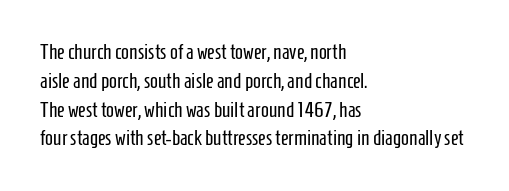
The image shows 21 px text type, upright; set left-aligned, normal line spacing (1.37x), normal letter spacing, not underlined.
